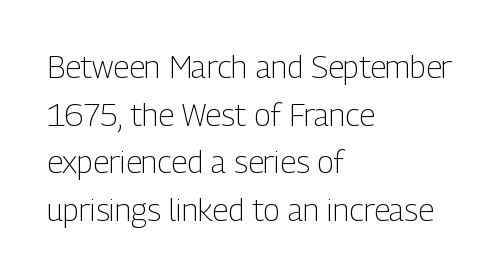
{"serif": "no", "italic": "no", "bold": "no", "weight": "light", "width": "condensed", "stroke_contrast": "low", "x_height": "medium", "monospaced": "no", "underline": "no", "align": "left", "line_spacing": "normal", "line_spacing_ratio": 1.54, "letter_spacing": "normal", "letter_spacing_em": 0.0, "glyph_px": 31}
